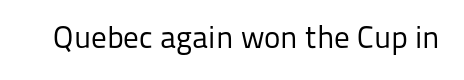
Q: Is the text bold? A: No.
Q: Is the text italic (slanted)? A: No, it is upright.
Q: Is the typeface a serif or a sans-serif typeface? A: Sans-serif.
Q: Is the text underlined? A: No.
Q: Is the spacing between letters normal or unusually wide? A: Normal.
Q: Width (condensed, normal, or wide)? A: Normal.
Q: Stroke contrast? A: Low.
Q: x-height? A: Medium.
Q: Monospaced? A: No.
